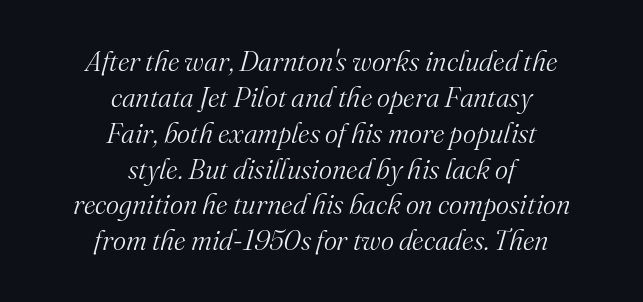
{"serif": "yes", "italic": "yes", "lean": "right", "slant_degrees": 16, "bold": "no", "weight": "light", "width": "normal", "stroke_contrast": "medium", "x_height": "small", "monospaced": "no", "underline": "no", "align": "center", "line_spacing": "normal", "line_spacing_ratio": 1.28, "letter_spacing": "normal", "letter_spacing_em": 0.0, "glyph_px": 28}
